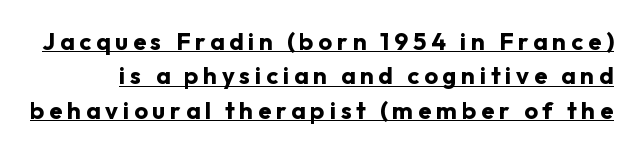
{"italic": "no", "bold": "yes", "underline": "yes", "line_spacing": "normal", "line_spacing_ratio": 1.43, "letter_spacing": "wide", "letter_spacing_em": 0.2, "glyph_px": 24}
